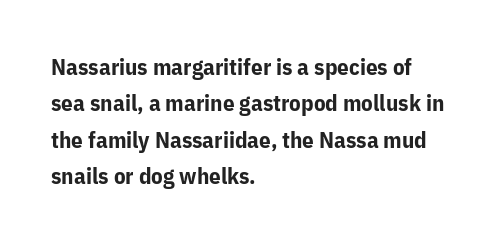
The text block is weighted toward the left margin, trailing off unevenly rightward. These lines carry a lot of weight — the face is fully bold. The letters stand upright; this is a roman face. Each row of text sits above clean, open space. This rendering leaves character spacing at its baseline value.
